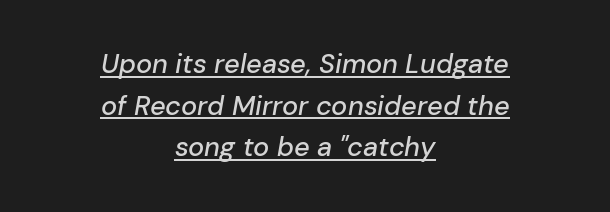
Nothing unusual about the tracking: characters are spaced as the font intends. The paragraph shown floats in the horizontal middle. Emphasis is given by a line drawn under the lettering. Horizontal bands of white between lines are of average thickness. It's the slanting kind of type.
